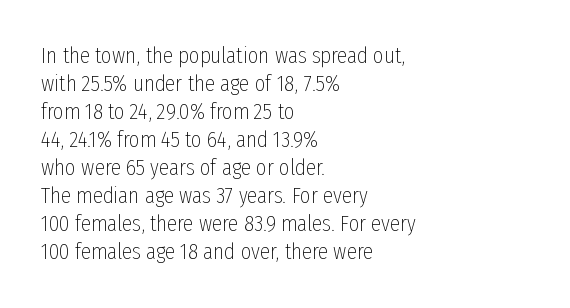
Every stem runs plumb, perpendicular to the baseline. Layout note: lines flush left. Decoration check: the copy has no underline. Short note: letters normally spaced.
